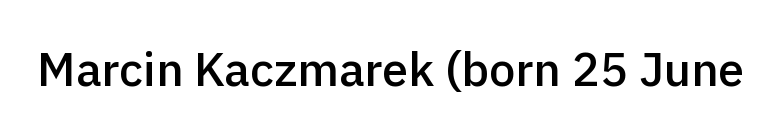
{"serif": "no", "italic": "no", "bold": "semi", "weight": "semibold", "width": "normal", "x_height": "medium", "monospaced": "no", "underline": "no", "letter_spacing": "normal", "letter_spacing_em": 0.0, "glyph_px": 47}
